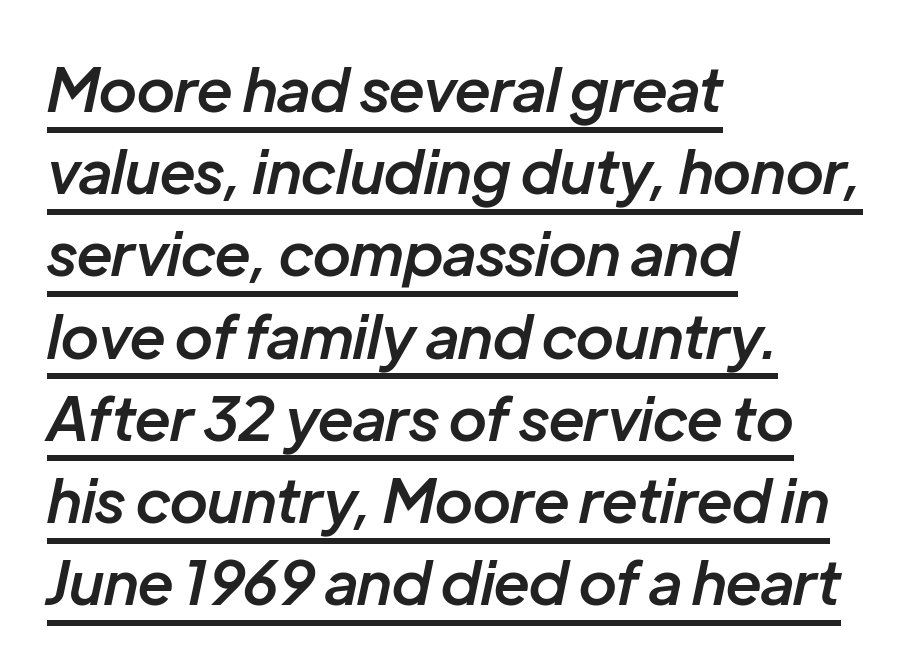
{"italic": "yes", "lean": "right", "slant_degrees": 12, "bold": "semi", "weight": "semibold", "width": "normal", "stroke_contrast": "low", "x_height": "medium", "monospaced": "no", "underline": "yes", "align": "left", "line_spacing": "normal", "line_spacing_ratio": 1.37, "letter_spacing": "normal", "letter_spacing_em": 0.0, "glyph_px": 60}
